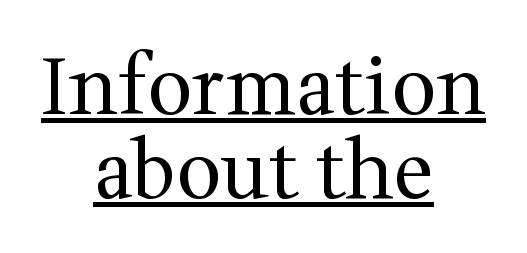
The image shows 79 px regular-weight serif type, upright; set centered, tight line spacing (1.06x), normal letter spacing, underlined; medium stroke contrast and a medium x-height.
